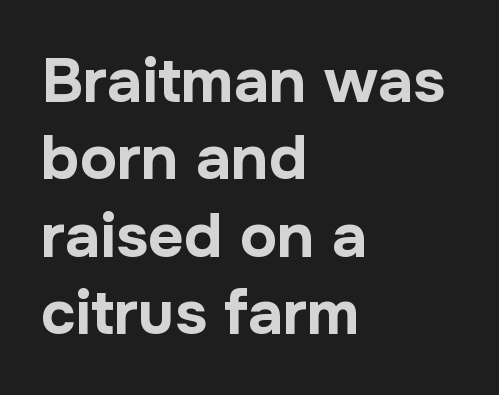
The image shows 62 px bold sans-serif type, upright; set left-aligned, normal line spacing (1.25x), normal letter spacing, not underlined; low stroke contrast and a medium x-height.
